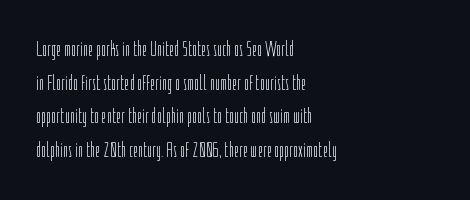
Q: Is the text bold? A: No.
Q: Is the text italic (slanted)? A: No, it is upright.
Q: Is the text underlined? A: No.
Q: How is the paragraph aligned? A: Left-aligned.
Q: Is the spacing between letters normal or unusually wide? A: Normal.
Q: Is the spacing between lines tight, normal or loose? A: Normal.
